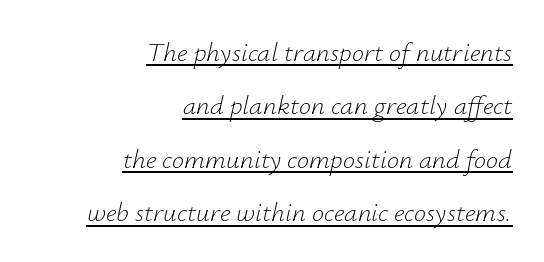
Q: Is the text bold? A: No.
Q: Is the text italic (slanted)? A: Yes, it leans right by about 12 degrees.
Q: Is the text underlined? A: Yes.
Q: How is the paragraph aligned? A: Right-aligned.
Q: Is the spacing between letters normal or unusually wide? A: Normal.
Q: Is the spacing between lines tight, normal or loose? A: Loose.
